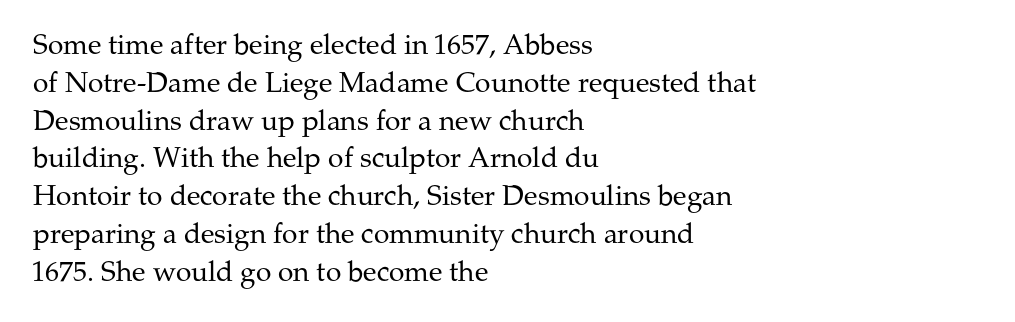
The font is comparable to plain body text, perhaps lighter. The text was rendered using a seriffed face with decorative stroke endings. This sample has the flowing, uneven cadence of proportional lettering. Honestly, the letter spacing is just normal — you wouldn't notice it. A typesetter would mark this as roman, not italic. The strip under each line holds only bare page.
